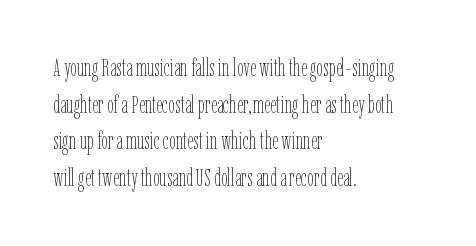
Q: Is the text bold? A: No.
Q: Is the text italic (slanted)? A: No, it is upright.
Q: Is the text underlined? A: No.
Q: How is the paragraph aligned? A: Left-aligned.
Q: Is the spacing between letters normal or unusually wide? A: Normal.
Q: Is the spacing between lines tight, normal or loose? A: Normal.
